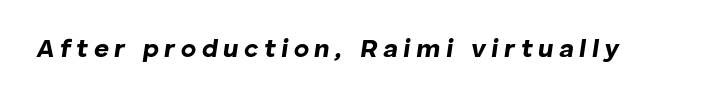
Q: Is the text bold? A: Yes.
Q: Is the text italic (slanted)? A: Yes, it leans right by about 8 degrees.
Q: Is the text underlined? A: No.
Q: Is the spacing between letters normal or unusually wide? A: Unusually wide.
